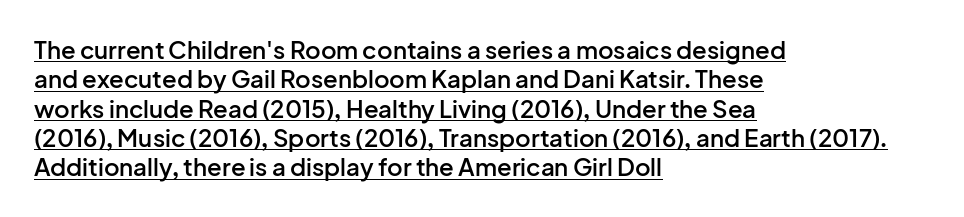
Q: Is the text bold? A: Semi-bold.
Q: Is the text italic (slanted)? A: No, it is upright.
Q: Is the text underlined? A: Yes.
Q: How is the paragraph aligned? A: Left-aligned.
Q: Is the spacing between letters normal or unusually wide? A: Normal.
